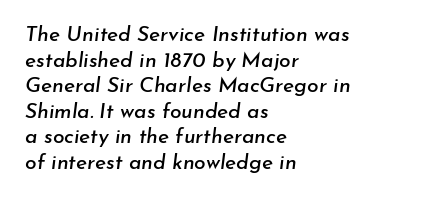
A student would call this left alignment; a typographer would say flush left, rag right. The specimen reads as italic at a glance. Descender tails drop into unmarked territory. Tracking value appears to be zero — textbook default spacing.
